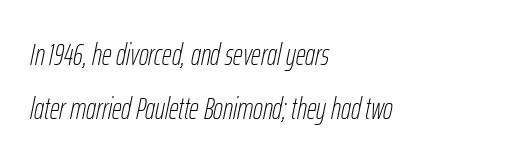
Left-aligned paragraph, ragged on the right. The space beneath each line is pristine and unruled. Every character sits at an angle, as italics do. Words appear dense and cohesive because spacing is normal.
